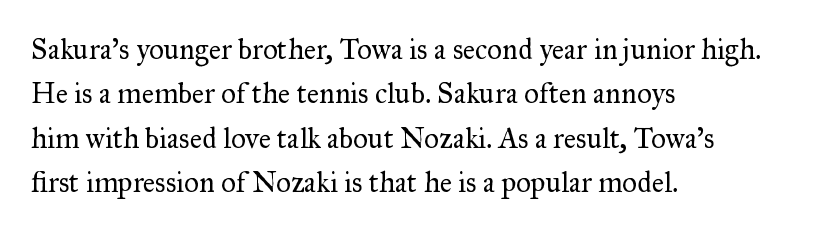
{"serif": "yes", "italic": "no", "bold": "no", "weight": "regular", "width": "normal", "stroke_contrast": "medium", "x_height": "small", "monospaced": "no", "underline": "no", "align": "left", "line_spacing": "normal", "line_spacing_ratio": 1.53, "letter_spacing": "normal", "letter_spacing_em": 0.0, "glyph_px": 29}
